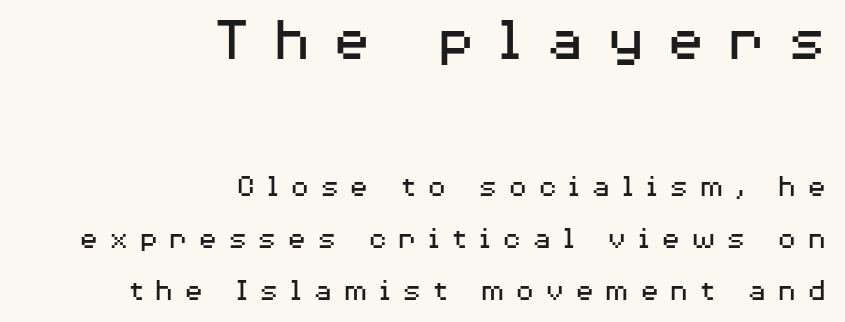
{"serif": "no", "italic": "no", "bold": "no", "weight": "regular", "width": "wide", "stroke_contrast": "medium", "x_height": "medium", "monospaced": "no", "underline": "no", "align": "right", "line_spacing": "normal", "line_spacing_ratio": 1.62, "letter_spacing": "wide", "letter_spacing_em": 0.32, "larger_block": "first", "size_ratio": 2.03, "glyph_px": 65}
